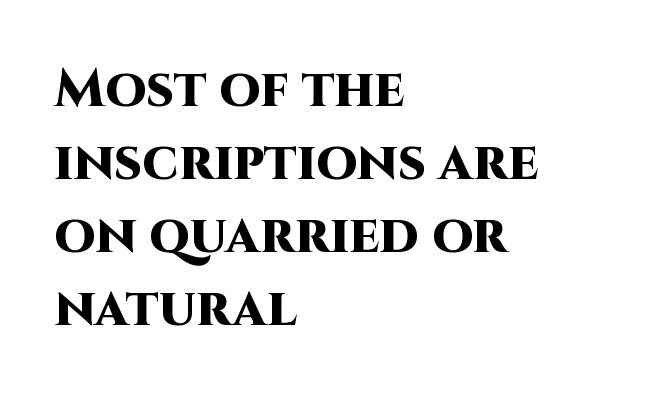
The image shows 53 px heavy sans-serif type, upright; set left-aligned, normal line spacing (1.38x), normal letter spacing, not underlined; high stroke contrast and a large x-height.
